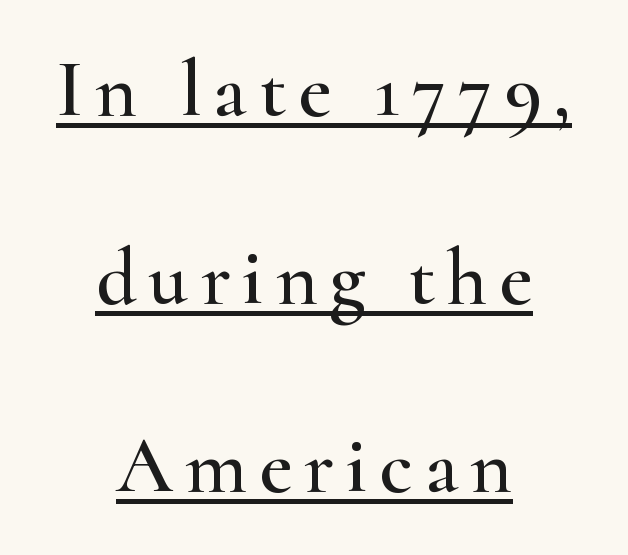
{"serif": "yes", "italic": "no", "width": "wide", "stroke_contrast": "high", "x_height": "small", "monospaced": "no", "underline": "yes", "align": "center", "line_spacing": "loose", "line_spacing_ratio": 2.35, "glyph_px": 80}
